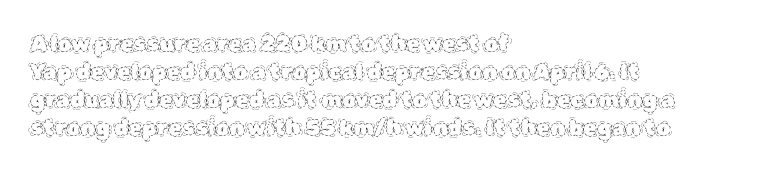
The image shows 22 px text type, upright; set left-aligned, normal line spacing (1.27x), normal letter spacing, not underlined.
